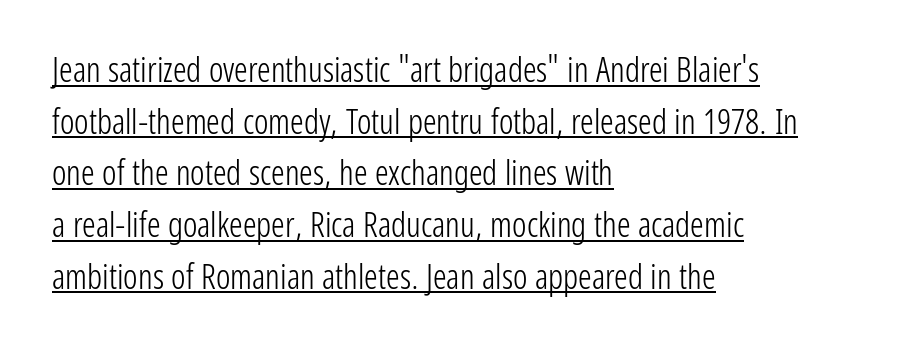
Q: Is the text bold? A: No.
Q: Is the text italic (slanted)? A: No, it is upright.
Q: Is the typeface a serif or a sans-serif typeface? A: Sans-serif.
Q: Is the text underlined? A: Yes.
Q: How is the paragraph aligned? A: Left-aligned.
Q: Is the spacing between letters normal or unusually wide? A: Normal.
Q: Is the spacing between lines tight, normal or loose? A: Normal.
Q: Width (condensed, normal, or wide)? A: Condensed.
Q: Stroke contrast? A: Low.
Q: x-height? A: Medium.
Q: Monospaced? A: No.
